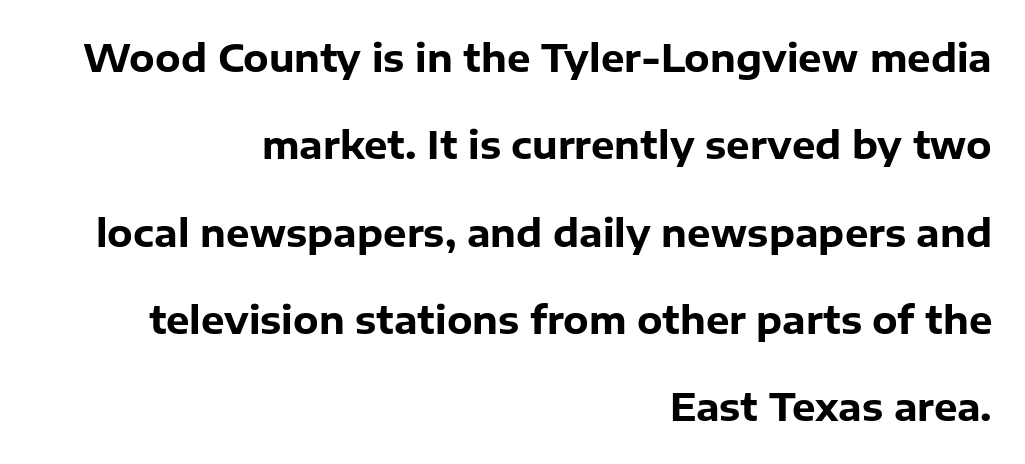
The image shows 37 px heavy sans-serif type, upright; set right-aligned, loose line spacing (2.36x), normal letter spacing, not underlined; low stroke contrast and a medium x-height.
